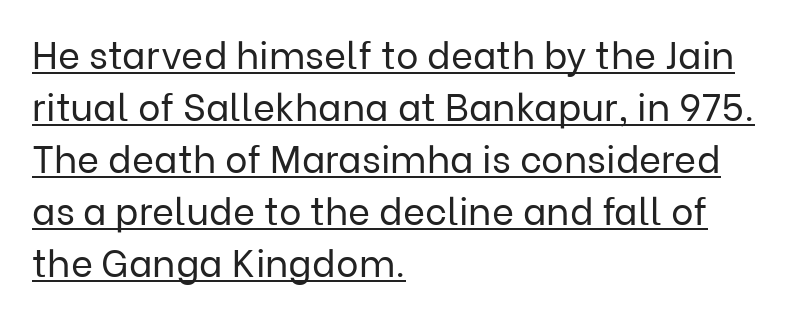
This sample uses plain, unmodified letter spacing. Examine the stroke ends and you'll find no serifs. Successive baselines arrive at the customary interval. Each stroke keeps to a modest, everyday thickness or less.
